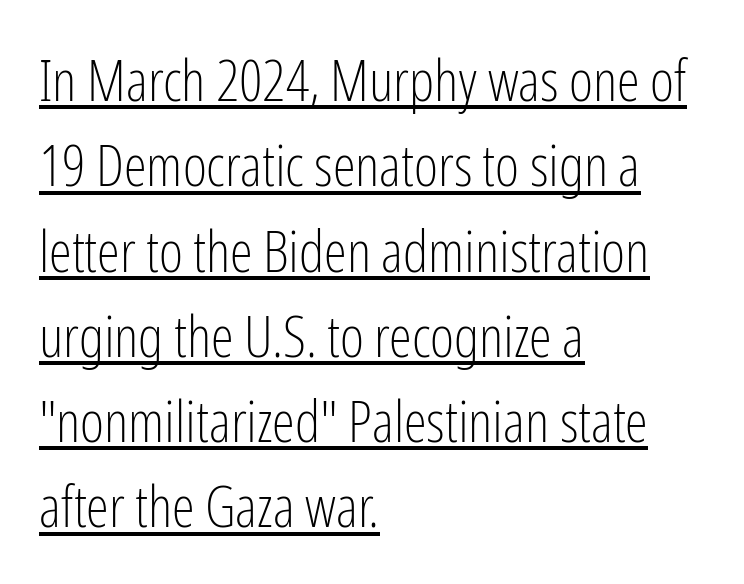
The image shows 58 px light, condensed sans-serif type, upright; set left-aligned, normal line spacing (1.47x), normal letter spacing, underlined; low stroke contrast and a medium x-height.
